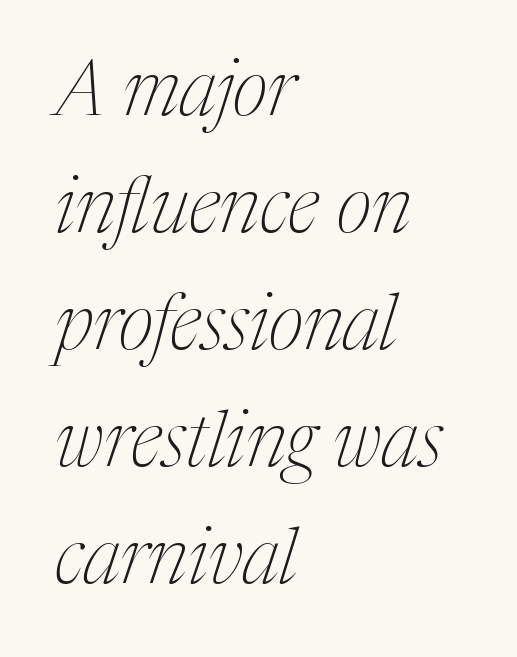
Q: Is the text bold? A: No.
Q: Is the text italic (slanted)? A: Yes, it leans right by about 17 degrees.
Q: Is the typeface a serif or a sans-serif typeface? A: Serif.
Q: Is the text underlined? A: No.
Q: How is the paragraph aligned? A: Left-aligned.
Q: Is the spacing between letters normal or unusually wide? A: Normal.
Q: Is the spacing between lines tight, normal or loose? A: Normal.
Q: Width (condensed, normal, or wide)? A: Condensed.
Q: Stroke contrast? A: Medium.
Q: x-height? A: Medium.
Q: Monospaced? A: No.
